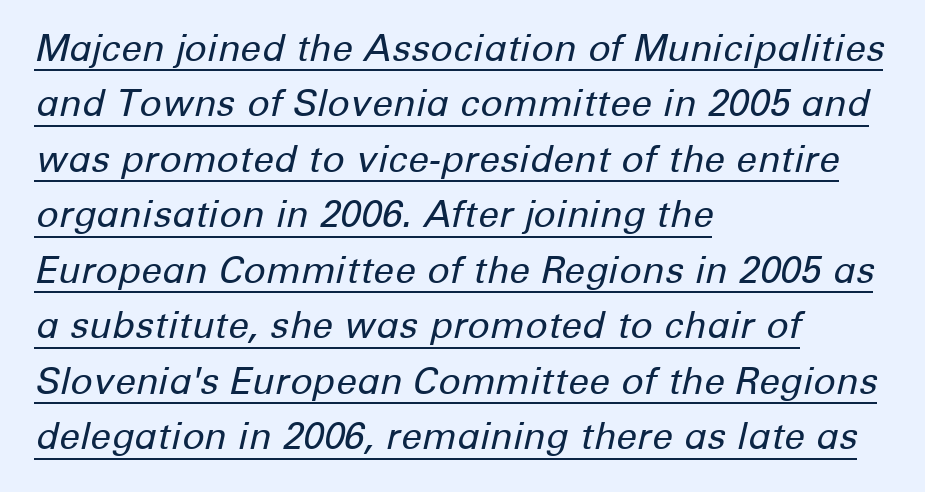
Q: Is the text bold? A: No.
Q: Is the text italic (slanted)? A: Yes, it leans right by about 12 degrees.
Q: Is the text underlined? A: Yes.
Q: How is the paragraph aligned? A: Left-aligned.
Q: Is the spacing between letters normal or unusually wide? A: Normal.
Q: Is the spacing between lines tight, normal or loose? A: Normal.
Q: Width (condensed, normal, or wide)? A: Normal.
Q: Stroke contrast? A: Low.
Q: x-height? A: Medium.
Q: Monospaced? A: No.
